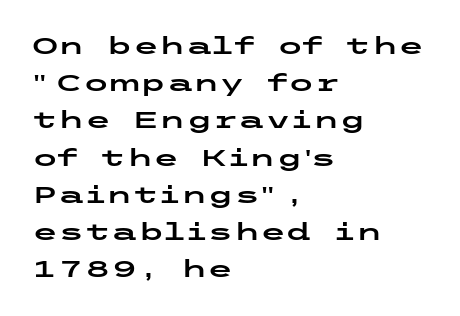
Interline gaps are of average width in this sample. The letters stand upright; this is a roman face. The face used here is rendered with its standard letterfit. Leftover space on each line is placed entirely after the last word. Beneath every word, the page is bare.
